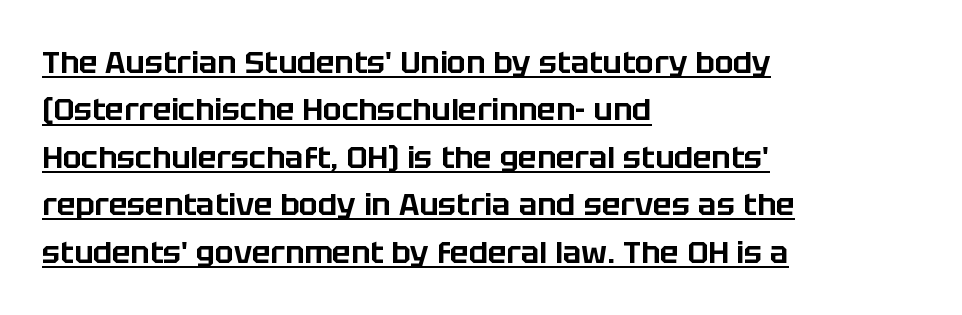
Examine the stroke ends and you'll find no serifs. Think of a printed novel: that variable character pitch is what you see here. Every stem runs plumb, perpendicular to the baseline. A classic flush-left, rag-right setting is used for this passage. Caption: standard tracking, unaltered.
